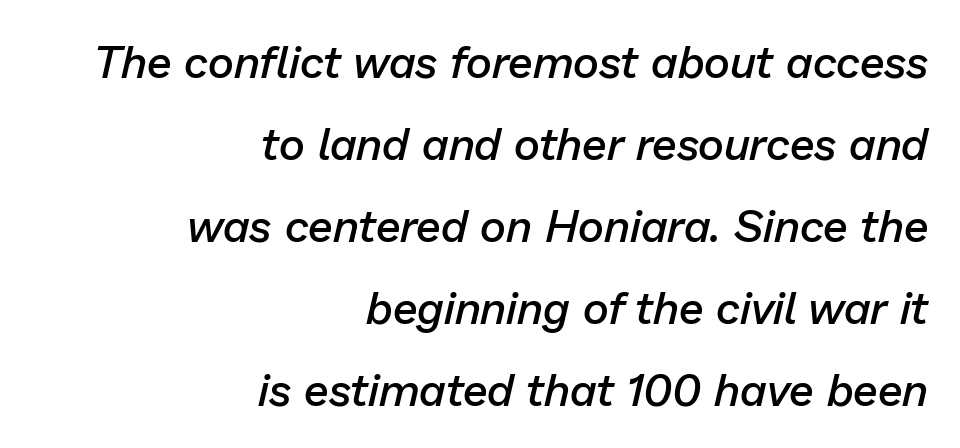
Q: Is the text bold? A: Semi-bold.
Q: Is the text italic (slanted)? A: Yes, it leans right by about 13 degrees.
Q: Is the text underlined? A: No.
Q: How is the paragraph aligned? A: Right-aligned.
Q: Is the spacing between letters normal or unusually wide? A: Normal.
Q: Width (condensed, normal, or wide)? A: Normal.
Q: Stroke contrast? A: Low.
Q: x-height? A: Medium.
Q: Monospaced? A: No.
